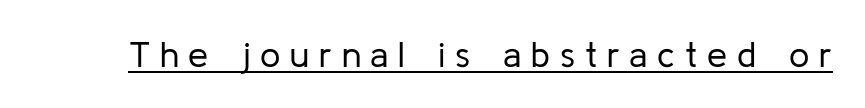
The specimen includes a rule beneath the text block's lines. The rendering shows plain stroke endings on the letterforms — a sans-serif design. The lettering holds an erect, upright posture throughout. Each letter keeps its own natural width here, so spacing adapts to shape. Stems and bowls with no extra thickness — not bold.
